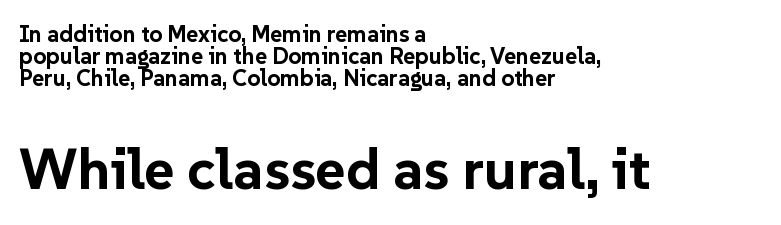
The image shows 58 px bold sans-serif type, upright; set left-aligned, tight line spacing (0.96x), normal letter spacing, not underlined; the second (bottom) block is 2.52x larger; low stroke contrast and a medium x-height.
